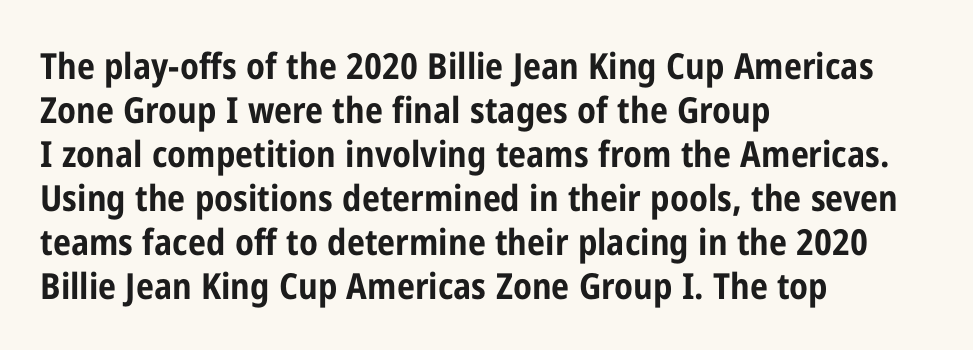
Q: Is the text bold? A: Yes.
Q: Is the text italic (slanted)? A: No, it is upright.
Q: Is the typeface a serif or a sans-serif typeface? A: Sans-serif.
Q: Is the text underlined? A: No.
Q: How is the paragraph aligned? A: Left-aligned.
Q: Is the spacing between letters normal or unusually wide? A: Normal.
Q: Width (condensed, normal, or wide)? A: Condensed.
Q: Stroke contrast? A: Low.
Q: x-height? A: Medium.
Q: Monospaced? A: No.
